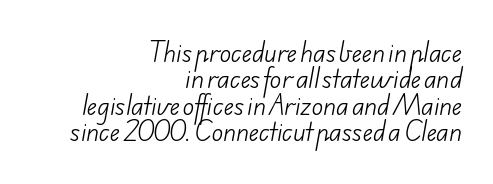
The image shows 24 px text type; set right-aligned, tight line spacing (1.1x), normal letter spacing, not underlined.
